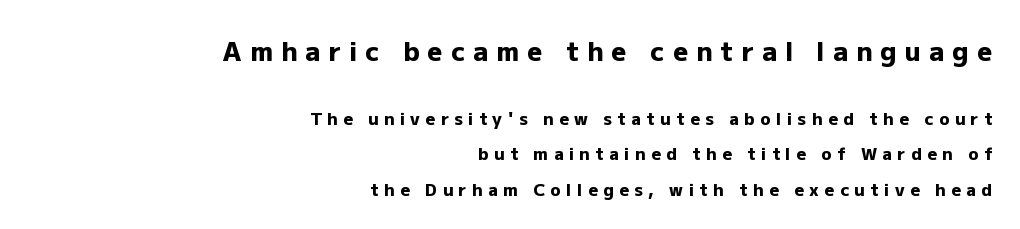
Only glyphs here, with clear space below each row. Inter-character spacing is expanded well beyond the font's built-in metrics. A typesetter would call this leading open, well beyond the default. Which chunk is bigger? The first one — the top block dwarfs the bottom. Which margin do the lines hug? The right one — the left edge is uneven.
